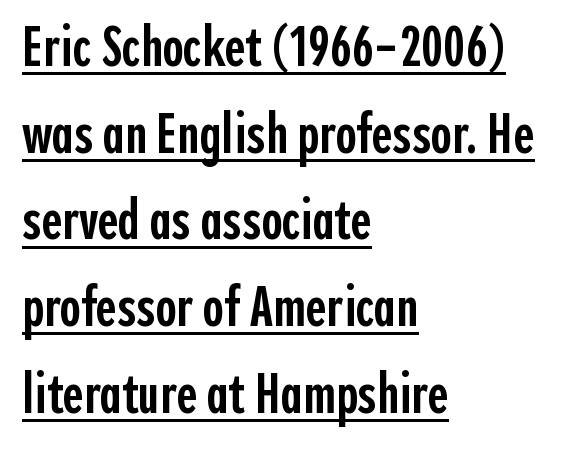
{"serif": "no", "italic": "no", "bold": "semi", "weight": "semibold", "width": "condensed", "x_height": "medium", "monospaced": "no", "underline": "yes", "align": "left", "line_spacing": "normal", "line_spacing_ratio": 1.52, "letter_spacing": "normal", "letter_spacing_em": 0.0, "glyph_px": 57}
